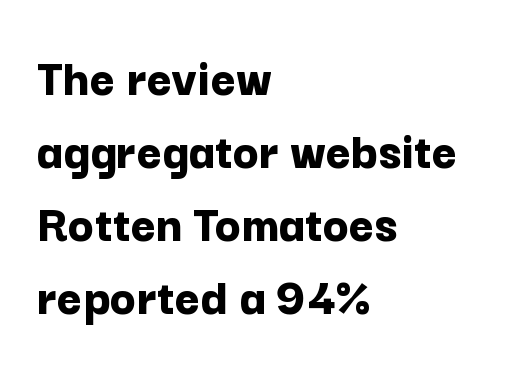
Q: Is the text bold? A: Yes.
Q: Is the text italic (slanted)? A: No, it is upright.
Q: Is the typeface a serif or a sans-serif typeface? A: Sans-serif.
Q: Is the text underlined? A: No.
Q: How is the paragraph aligned? A: Left-aligned.
Q: Is the spacing between letters normal or unusually wide? A: Normal.
Q: Is the spacing between lines tight, normal or loose? A: Normal.
Q: Width (condensed, normal, or wide)? A: Normal.
Q: Stroke contrast? A: Low.
Q: x-height? A: Medium.
Q: Monospaced? A: No.
